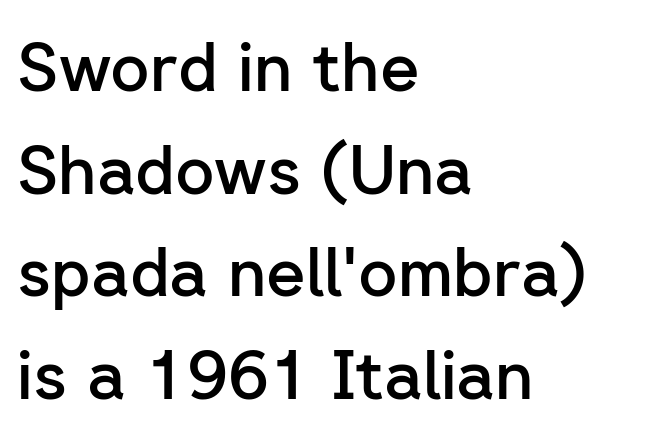
The image shows 68 px semibold sans-serif type, upright; set left-aligned, normal line spacing (1.51x), normal letter spacing, not underlined; low stroke contrast and a medium x-height.
